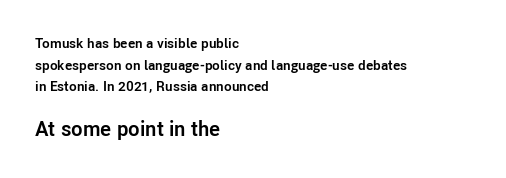
{"italic": "no", "bold": "yes", "underline": "no", "align": "left", "line_spacing": "normal", "line_spacing_ratio": 1.54, "letter_spacing": "normal", "letter_spacing_em": 0.0, "larger_block": "second", "size_ratio": 1.5, "glyph_px": 21}
